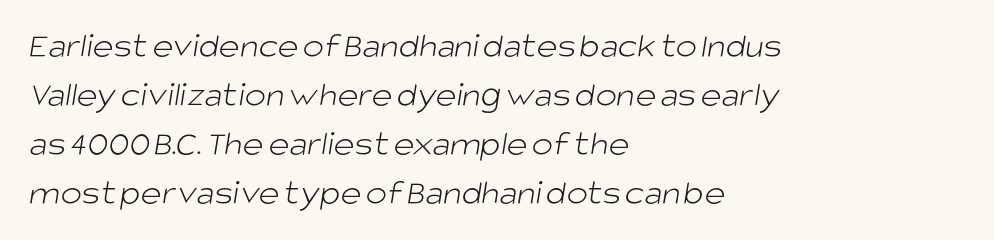
Q: Is the text bold? A: No.
Q: Is the typeface a serif or a sans-serif typeface? A: Sans-serif.
Q: Is the text underlined? A: No.
Q: How is the paragraph aligned? A: Left-aligned.
Q: Is the spacing between letters normal or unusually wide? A: Normal.
Q: Is the spacing between lines tight, normal or loose? A: Normal.
Q: Width (condensed, normal, or wide)? A: Normal.
Q: Stroke contrast? A: Low.
Q: x-height? A: Large.
Q: Monospaced? A: No.
